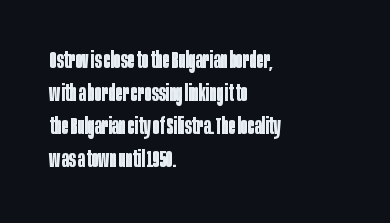
{"italic": "no", "bold": "yes", "underline": "no", "align": "left", "line_spacing": "normal", "line_spacing_ratio": 1.44, "letter_spacing": "normal", "letter_spacing_em": 0.0, "glyph_px": 23}
